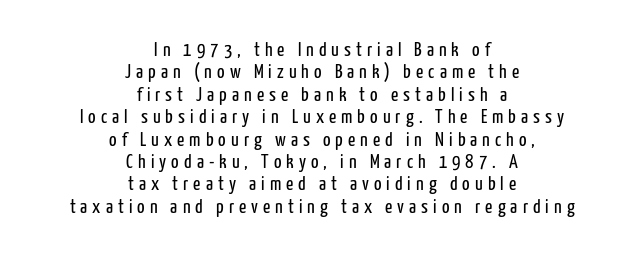
Q: Is the text bold? A: No.
Q: Is the text italic (slanted)? A: No, it is upright.
Q: Is the text underlined? A: No.
Q: How is the paragraph aligned? A: Centered.
Q: Is the spacing between letters normal or unusually wide? A: Unusually wide.
Q: Is the spacing between lines tight, normal or loose? A: Tight.
